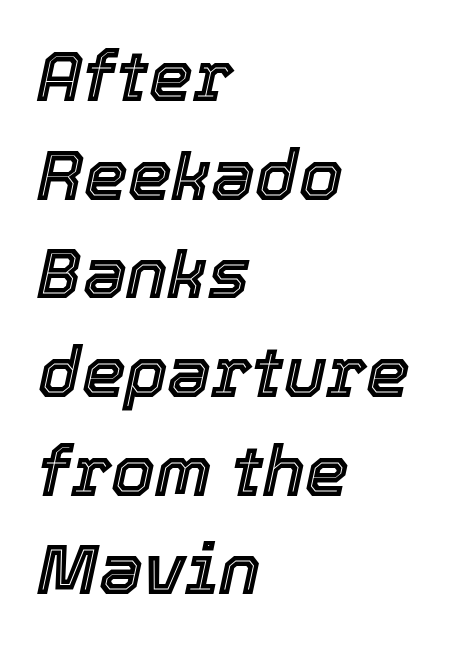
Q: Is the text italic (slanted)? A: Yes, it leans right by about 12 degrees.
Q: Is the text underlined? A: No.
Q: How is the paragraph aligned? A: Left-aligned.
Q: Is the spacing between letters normal or unusually wide? A: Normal.
Q: Is the spacing between lines tight, normal or loose? A: Normal.
Q: Width (condensed, normal, or wide)? A: Normal.
Q: x-height? A: Medium.
Q: Monospaced? A: No.
